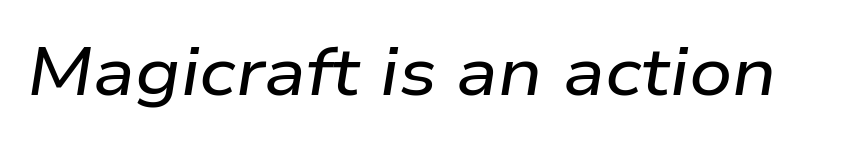
{"italic": "yes", "lean": "right", "slant_degrees": 9, "width": "wide", "stroke_contrast": "low", "x_height": "medium", "monospaced": "no", "underline": "no", "letter_spacing": "normal", "letter_spacing_em": 0.0, "glyph_px": 67}
